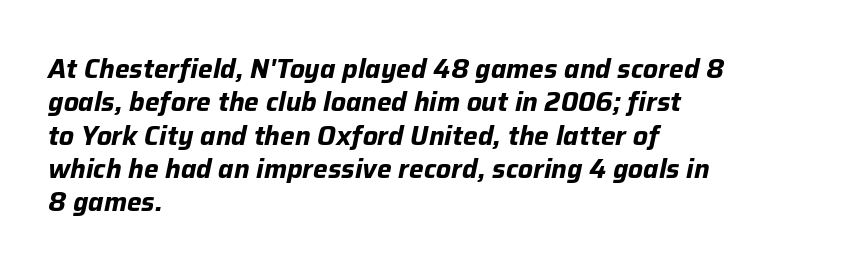
Horizontal alignment here is leftward, the default for most running prose. The letters are bold, with thick, heavy strokes. This sample keeps an unexceptional amount of space between lines. Words float on clear page, feet unadorned. The text carries the slant typical of an italic or oblique font. The passage shown has conventional tracking throughout.
